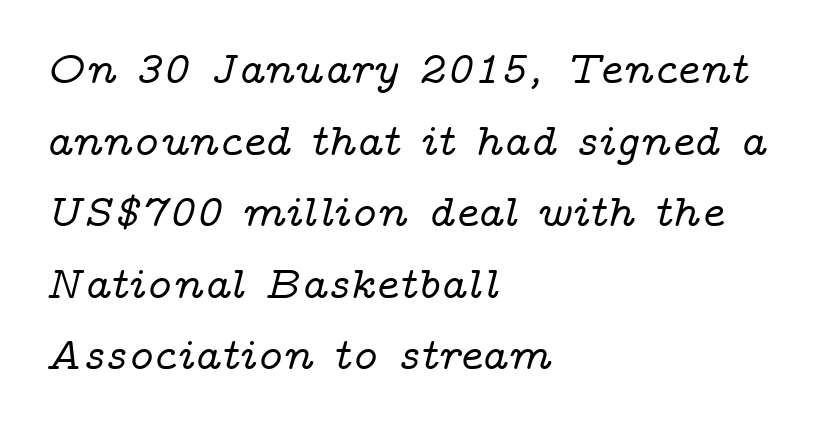
The image shows 45 px wide serif type, italic (leaning right); set left-aligned, normal line spacing (1.59x), normal letter spacing, not underlined; low stroke contrast and a medium x-height.
